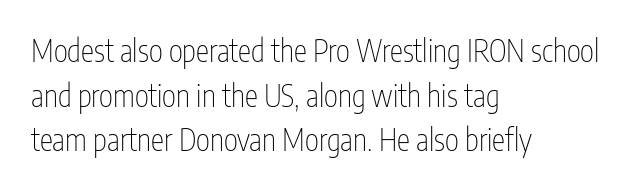
{"serif": "no", "italic": "no", "bold": "no", "weight": "thin", "width": "condensed", "stroke_contrast": "low", "x_height": "medium", "monospaced": "no", "underline": "no", "align": "left", "line_spacing": "normal", "line_spacing_ratio": 1.49, "letter_spacing": "normal", "letter_spacing_em": 0.0, "glyph_px": 30}
